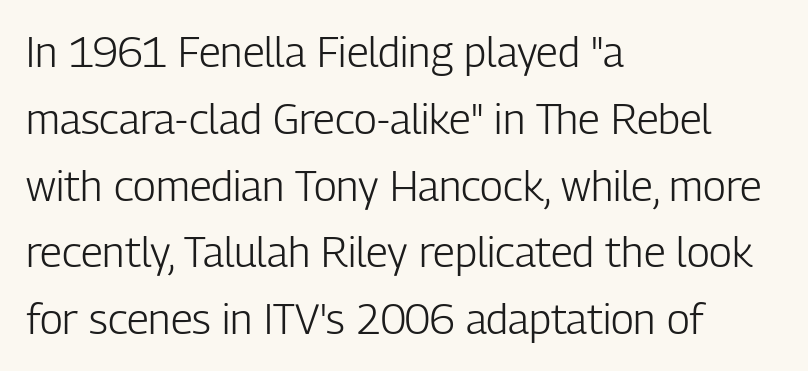
{"serif": "no", "italic": "no", "bold": "no", "weight": "light", "width": "condensed", "stroke_contrast": "low", "x_height": "medium", "monospaced": "no", "underline": "no", "align": "left", "line_spacing": "normal", "line_spacing_ratio": 1.59, "letter_spacing": "normal", "letter_spacing_em": 0.0, "glyph_px": 42}
